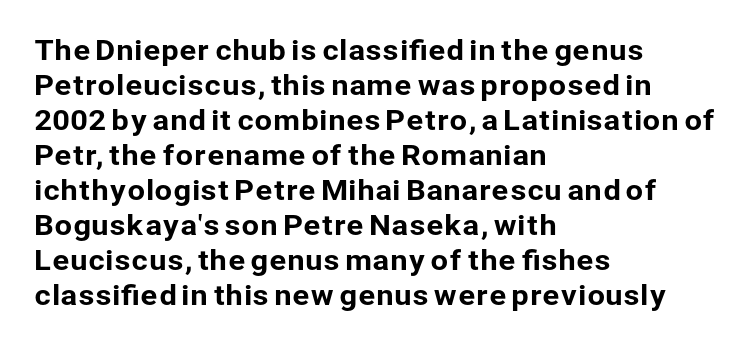
{"serif": "no", "italic": "no", "width": "normal", "stroke_contrast": "low", "x_height": "medium", "monospaced": "no", "underline": "no", "align": "left", "line_spacing": "normal", "line_spacing_ratio": 1.25, "letter_spacing": "normal", "letter_spacing_em": 0.0, "glyph_px": 28}
